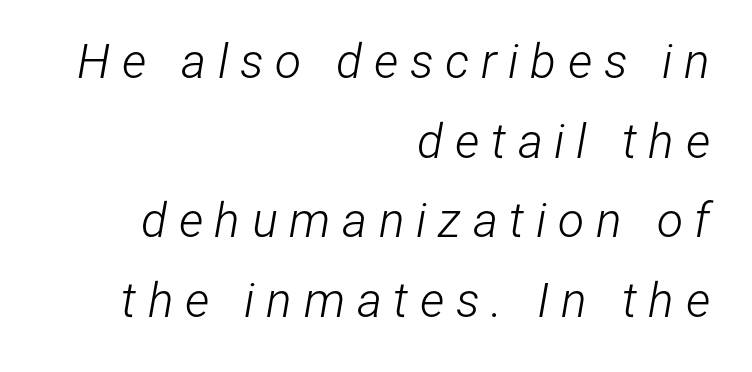
Q: Is the text bold? A: No.
Q: Is the text italic (slanted)? A: Yes, it leans right by about 12 degrees.
Q: Is the text underlined? A: No.
Q: How is the paragraph aligned? A: Right-aligned.
Q: Is the spacing between letters normal or unusually wide? A: Unusually wide.
Q: Is the spacing between lines tight, normal or loose? A: Normal.
Q: Width (condensed, normal, or wide)? A: Condensed.
Q: Stroke contrast? A: Low.
Q: x-height? A: Medium.
Q: Monospaced? A: No.
